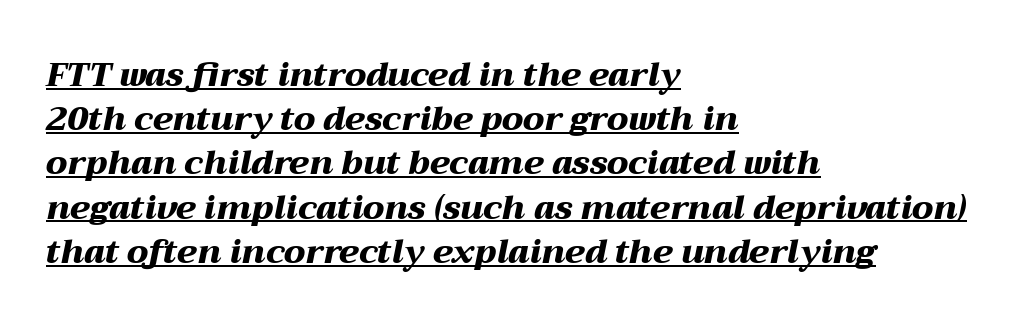
Varying glyph widths throughout — classic text-font behaviour. Stroke thickness is high; the sample reads as a true bold. These lines are set flush left with a ragged right edge. This sample keeps an unexceptional amount of space between lines. These lines keep a tight, regular rhythm from letter to letter. Like a heading marked for emphasis, these lines bear an underscore.
